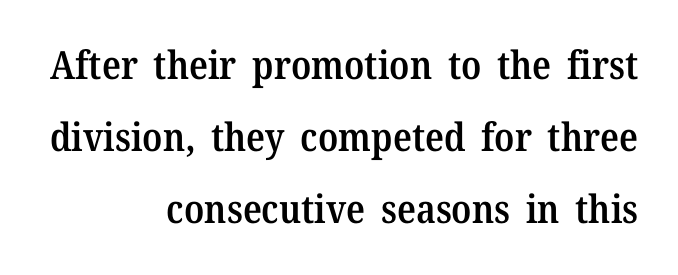
The passage shown is semibold, sitting just below true bold. Visually the block forms a straight wall on the right and a jagged coastline on the left. No italicization has been applied; the sample stays upright. Inter-character spacing is left at the font's built-in metrics. Proportional: the letters do not fall into vertical columns.
